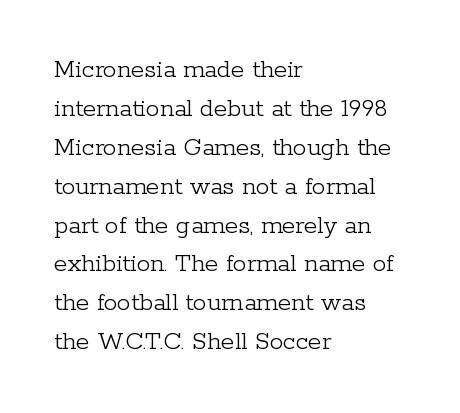
Nothing heavy about these letters — not bold at all. The block of text has a typical density, with ordinary space between rows. Posture: straight, roman, zero tilt. Quick note: underline off. The letterforms sit shoulder to shoulder at normal distance.
